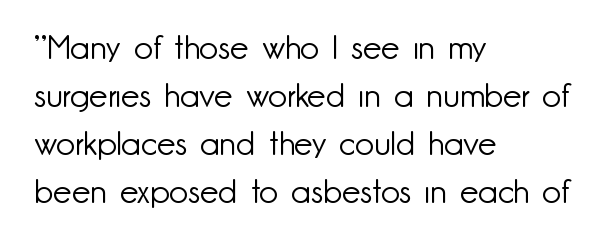
Q: Is the text bold? A: No.
Q: Is the text italic (slanted)? A: No, it is upright.
Q: Is the typeface a serif or a sans-serif typeface? A: Sans-serif.
Q: Is the text underlined? A: No.
Q: How is the paragraph aligned? A: Left-aligned.
Q: Is the spacing between letters normal or unusually wide? A: Normal.
Q: Is the spacing between lines tight, normal or loose? A: Normal.
Q: Width (condensed, normal, or wide)? A: Normal.
Q: Stroke contrast? A: Low.
Q: x-height? A: Small.
Q: Monospaced? A: No.
